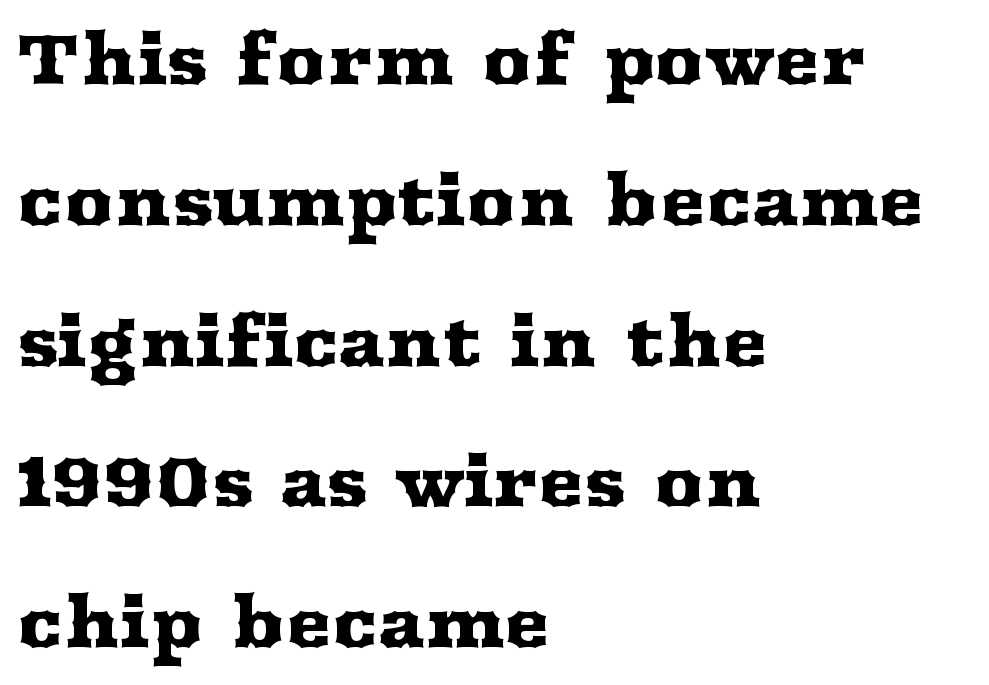
You can tell from the footed stems that serif type was used. Students, observe: this is what heavily led, spacious text looks like. Looks like regular typesetting: each glyph gets only the width it needs. Style check: upright.
